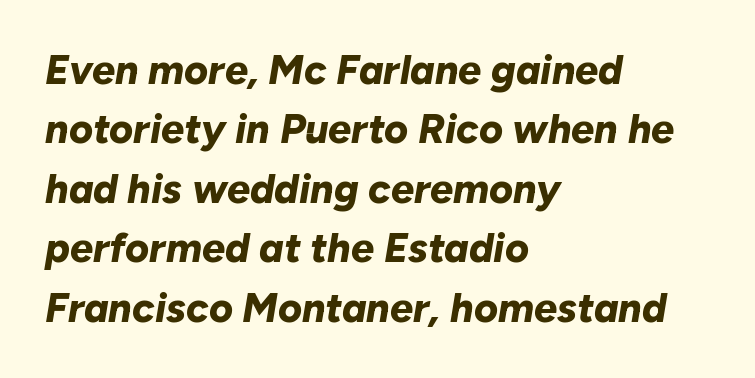
Underline: absent. Tracking here is standard; glyphs follow each other at the usual distance. The letters are slanted; this is an italic face. Chunky letters — that's bold for sure. These lines are rendered in a variable-pitch font. Short and long lines alike share a common starting point at left.
